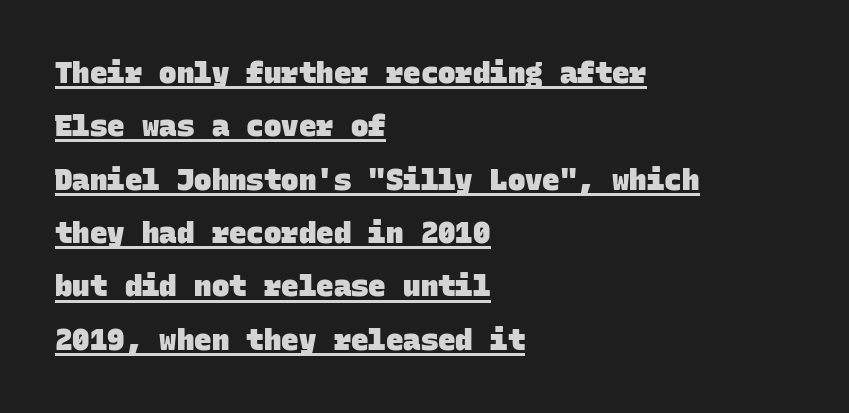
Q: Is the text bold? A: Yes.
Q: Is the typeface a serif or a sans-serif typeface? A: Sans-serif.
Q: Is the text underlined? A: Yes.
Q: How is the paragraph aligned? A: Left-aligned.
Q: Is the spacing between letters normal or unusually wide? A: Normal.
Q: Width (condensed, normal, or wide)? A: Normal.
Q: Stroke contrast? A: Low.
Q: x-height? A: Large.
Q: Monospaced? A: Yes.
